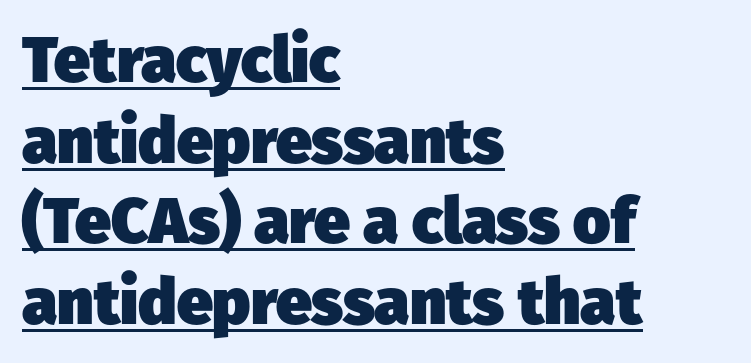
Q: Is the text bold? A: Yes.
Q: Is the typeface a serif or a sans-serif typeface? A: Sans-serif.
Q: Is the text underlined? A: Yes.
Q: How is the paragraph aligned? A: Left-aligned.
Q: Is the spacing between letters normal or unusually wide? A: Normal.
Q: Is the spacing between lines tight, normal or loose? A: Normal.
Q: Width (condensed, normal, or wide)? A: Normal.
Q: Stroke contrast? A: Low.
Q: x-height? A: Medium.
Q: Monospaced? A: No.
